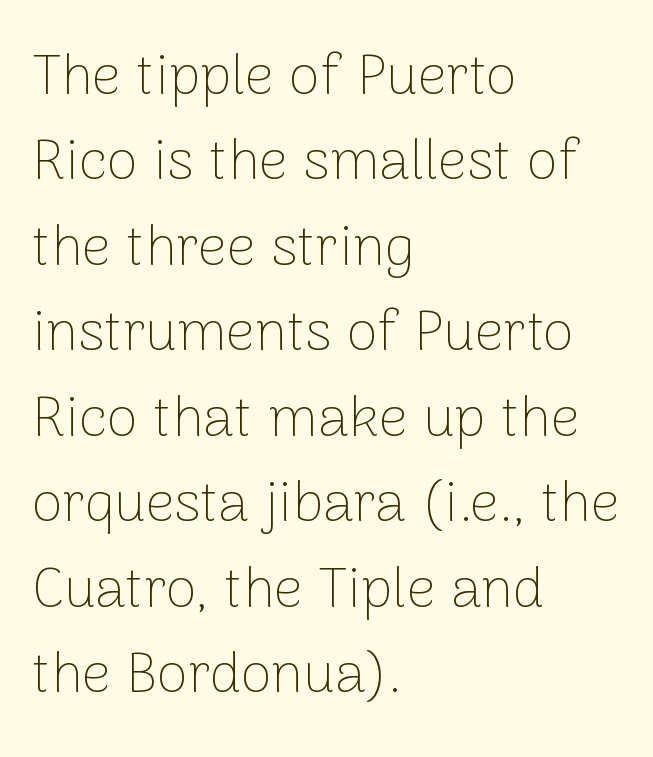
Q: Is the text bold? A: No.
Q: Is the text italic (slanted)? A: No, it is upright.
Q: Is the typeface a serif or a sans-serif typeface? A: Sans-serif.
Q: Is the text underlined? A: No.
Q: How is the paragraph aligned? A: Left-aligned.
Q: Is the spacing between letters normal or unusually wide? A: Normal.
Q: Is the spacing between lines tight, normal or loose? A: Normal.
Q: Width (condensed, normal, or wide)? A: Normal.
Q: Stroke contrast? A: Low.
Q: x-height? A: Medium.
Q: Monospaced? A: No.
